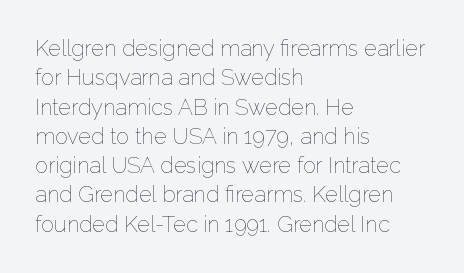
Caption: face not bold, strokes unweighted. Whoever set this chose a conventional vertical rhythm. This sample uses plain, unmodified letter spacing. The lettering stays uniformly vertical, giving the passage a roman look. Rule under the text: the space is simply empty.
